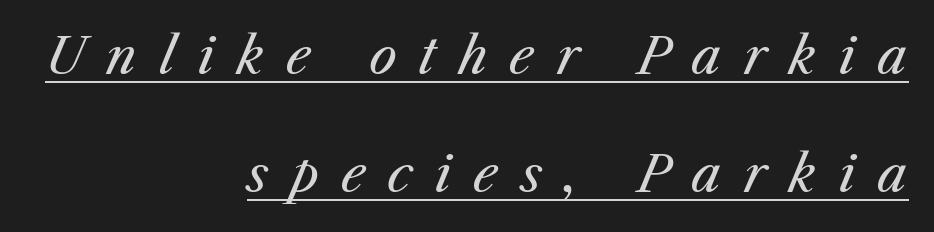
{"italic": "yes", "lean": "right", "slant_degrees": 25, "bold": "no", "weight": "regular", "width": "normal", "stroke_contrast": "medium", "x_height": "medium", "monospaced": "no", "underline": "yes", "align": "right", "line_spacing": "loose", "line_spacing_ratio": 2.41, "letter_spacing": "wide", "letter_spacing_em": 0.46, "glyph_px": 49}
